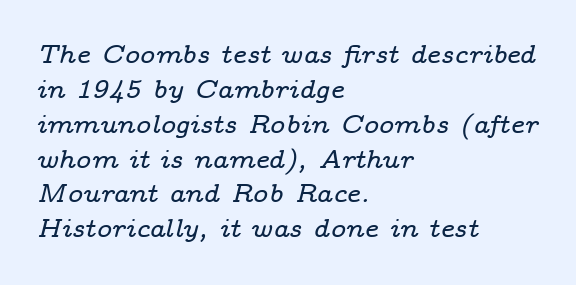
You can tell it's italic because the verticals aren't actually vertical. Evenly set lines give the paragraph a standard silhouette. Look at the tracking — it's just the regular setting, nothing added. Any mark beneath the type? The region is blank.
